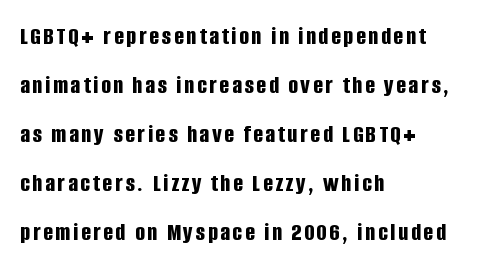
Unlike italic type, these characters show no tilt at all. What weight is shown? A full bold with thick strokes. The words here are not underlined. In CSS terms this would be text-align: left.
